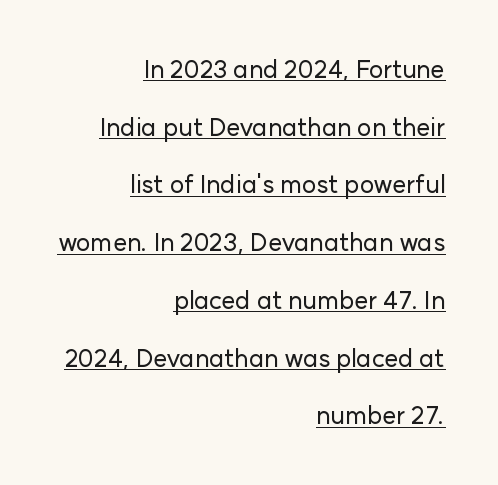
{"italic": "no", "underline": "yes", "align": "right", "line_spacing": "loose", "line_spacing_ratio": 2.31, "letter_spacing": "normal", "letter_spacing_em": 0.0, "glyph_px": 25}
